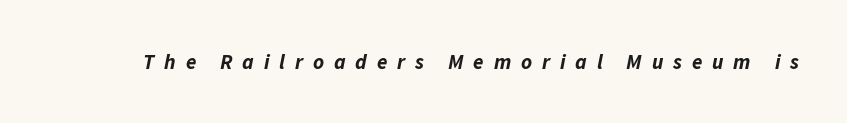
Q: Is the text bold? A: Yes.
Q: Is the text italic (slanted)? A: Yes, it leans right by about 11 degrees.
Q: Is the text underlined? A: No.
Q: Is the spacing between letters normal or unusually wide? A: Unusually wide.
